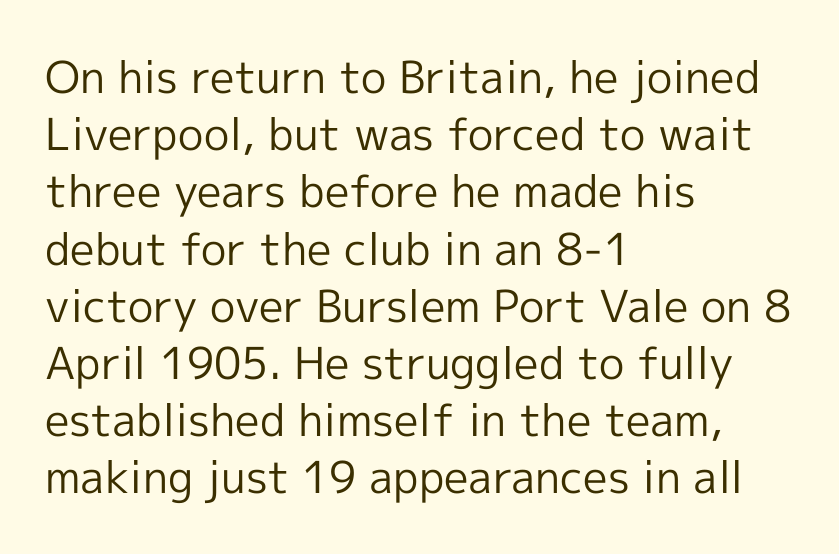
{"serif": "no", "italic": "no", "bold": "no", "weight": "regular", "width": "normal", "x_height": "medium", "monospaced": "no", "underline": "no", "align": "left", "line_spacing": "normal", "line_spacing_ratio": 1.3, "letter_spacing": "normal", "letter_spacing_em": 0.0, "glyph_px": 44}
